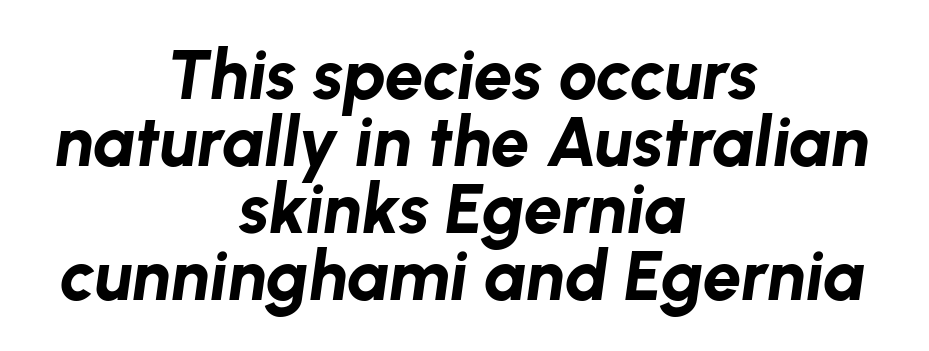
Q: Is the text bold? A: Yes.
Q: Is the text italic (slanted)? A: Yes, it leans right by about 8 degrees.
Q: Is the text underlined? A: No.
Q: How is the paragraph aligned? A: Centered.
Q: Is the spacing between letters normal or unusually wide? A: Normal.
Q: Is the spacing between lines tight, normal or loose? A: Tight.
Q: Width (condensed, normal, or wide)? A: Normal.
Q: Stroke contrast? A: Low.
Q: x-height? A: Medium.
Q: Monospaced? A: No.
